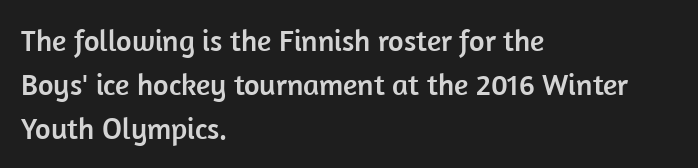
{"serif": "no", "italic": "no", "width": "normal", "stroke_contrast": "low", "x_height": "medium", "monospaced": "no", "underline": "no", "align": "left", "line_spacing": "normal", "line_spacing_ratio": 1.46, "letter_spacing": "normal", "letter_spacing_em": 0.0, "glyph_px": 30}
